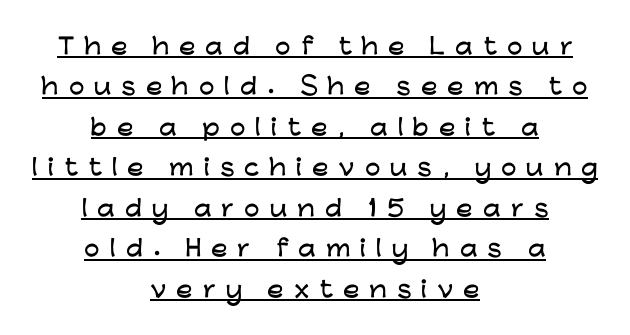
Q: Is the text italic (slanted)? A: No, it is upright.
Q: Is the text underlined? A: Yes.
Q: How is the paragraph aligned? A: Centered.
Q: Is the spacing between letters normal or unusually wide? A: Unusually wide.
